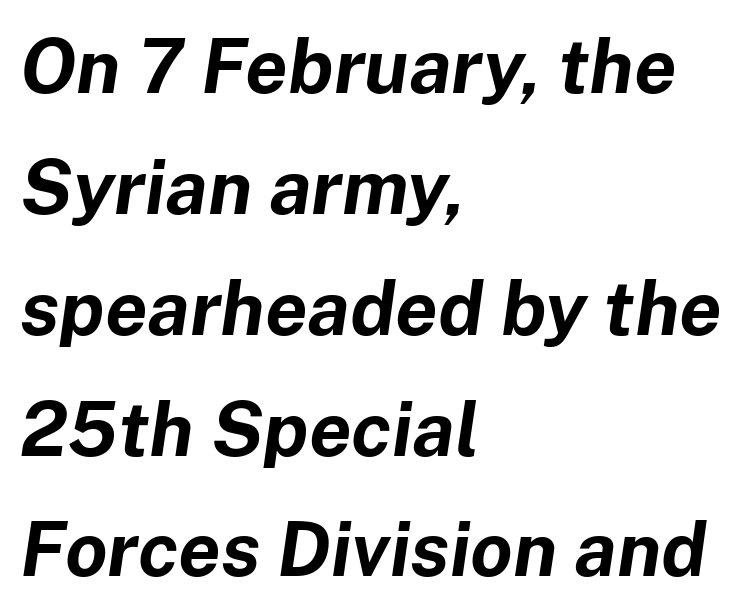
All the whitespace from short lines collects on the right. Slanted lettering throughout. A bare baseline throughout the passage. Students, this is bold: see how much ink each stroke carries. Leading matches the norm, producing a regular column. Looks like regular typesetting: each glyph gets only the width it needs.
